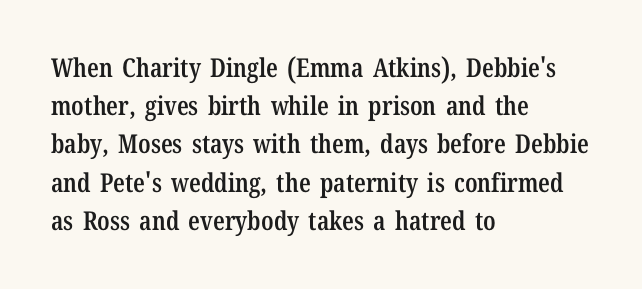
{"italic": "no", "bold": "semi", "underline": "no", "align": "left", "line_spacing": "normal", "line_spacing_ratio": 1.47, "letter_spacing": "normal", "letter_spacing_em": 0.0, "glyph_px": 26}
